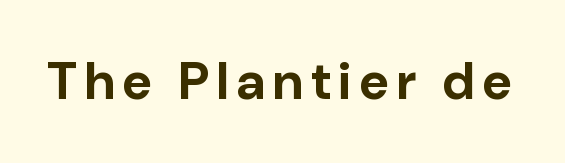
{"serif": "no", "italic": "no", "bold": "yes", "weight": "bold", "width": "normal", "stroke_contrast": "low", "x_height": "medium", "monospaced": "no", "underline": "no", "glyph_px": 52}
